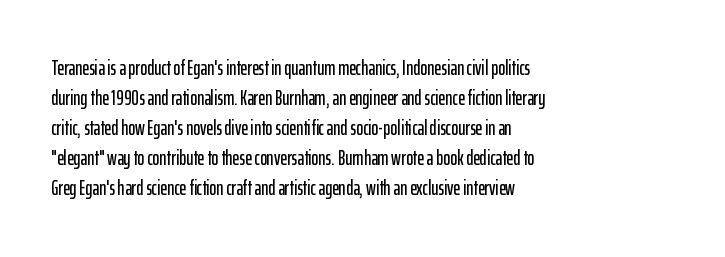
{"italic": "no", "underline": "no", "align": "left", "line_spacing": "normal", "line_spacing_ratio": 1.43, "letter_spacing": "normal", "letter_spacing_em": 0.0, "glyph_px": 21}
